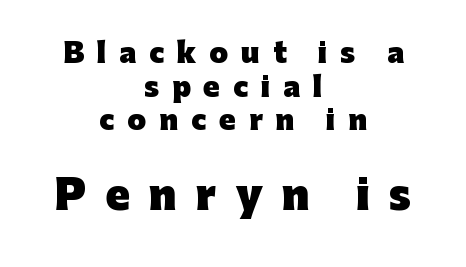
The image shows 40 px heavy sans-serif type, upright; set centered, normal line spacing (1.25x), unusually wide letter spacing (+0.48 em), not underlined; the second (bottom) block is 1.48x larger; low stroke contrast and a medium x-height.
